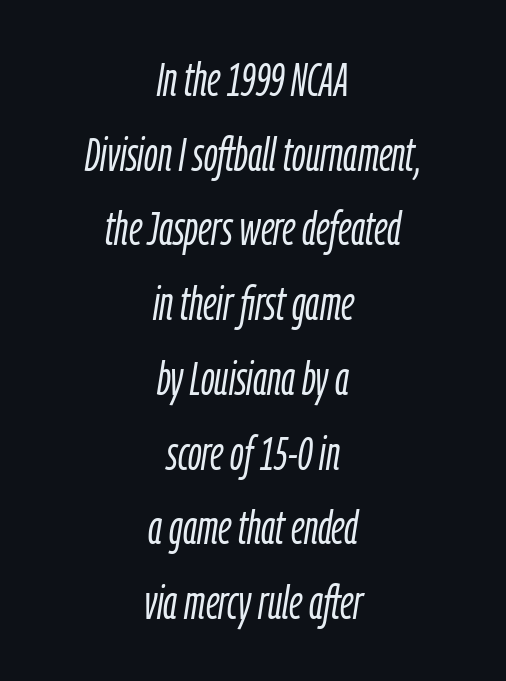
Q: Is the text bold? A: No.
Q: Is the text italic (slanted)? A: Yes, it leans right by about 9 degrees.
Q: Is the text underlined? A: No.
Q: How is the paragraph aligned? A: Centered.
Q: Is the spacing between letters normal or unusually wide? A: Normal.
Q: Is the spacing between lines tight, normal or loose? A: Normal.
Q: Width (condensed, normal, or wide)? A: Condensed.
Q: Stroke contrast? A: Low.
Q: x-height? A: Medium.
Q: Monospaced? A: No.
